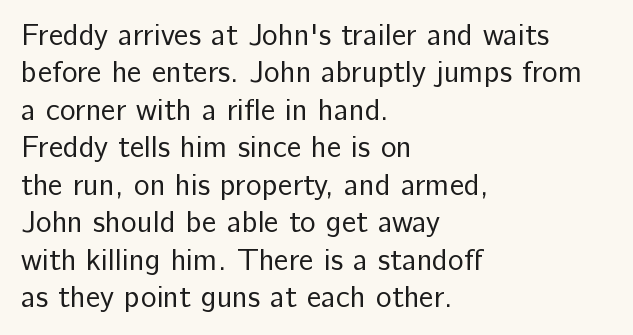
{"serif": "no", "italic": "no", "bold": "no", "weight": "regular", "width": "normal", "stroke_contrast": "low", "x_height": "medium", "monospaced": "no", "underline": "no", "align": "left", "line_spacing": "normal", "line_spacing_ratio": 1.25, "letter_spacing": "normal", "letter_spacing_em": 0.0, "glyph_px": 30}
